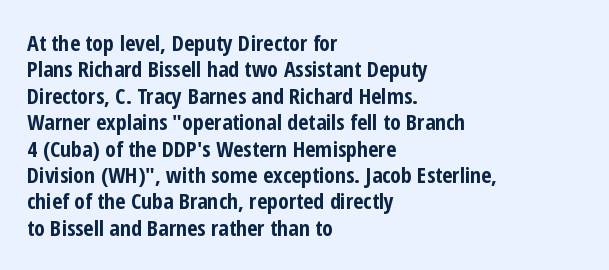
{"italic": "no", "bold": "yes", "underline": "no", "align": "left", "line_spacing_ratio": 1.2, "letter_spacing": "normal", "letter_spacing_em": 0.0, "glyph_px": 22}
